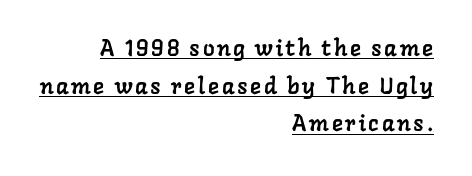
{"underline": "yes", "align": "right", "line_spacing": "normal", "line_spacing_ratio": 1.64, "glyph_px": 23}
